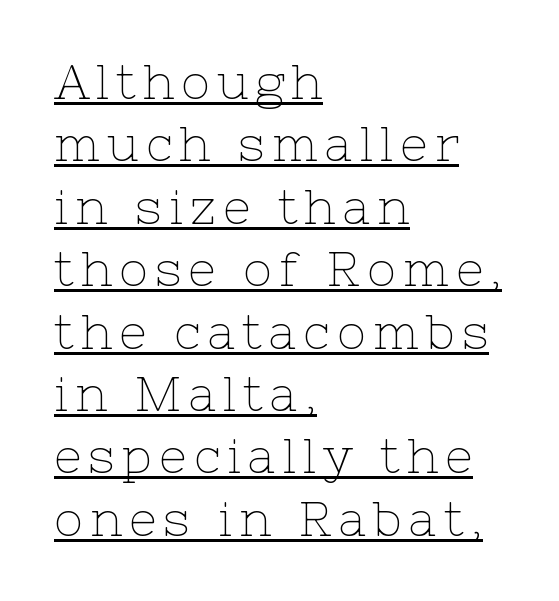
Q: Is the text bold? A: No.
Q: Is the text italic (slanted)? A: No, it is upright.
Q: Is the typeface a serif or a sans-serif typeface? A: Serif.
Q: Is the text underlined? A: Yes.
Q: How is the paragraph aligned? A: Left-aligned.
Q: Is the spacing between lines tight, normal or loose? A: Normal.
Q: Width (condensed, normal, or wide)? A: Normal.
Q: Stroke contrast? A: Low.
Q: x-height? A: Medium.
Q: Monospaced? A: No.
